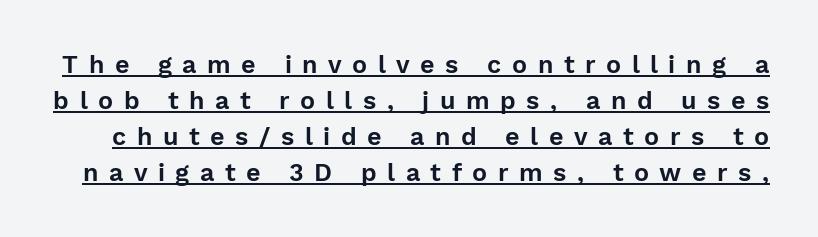
Q: Is the text italic (slanted)? A: No, it is upright.
Q: Is the text underlined? A: Yes.
Q: Is the spacing between letters normal or unusually wide? A: Unusually wide.
Q: Is the spacing between lines tight, normal or loose? A: Normal.
